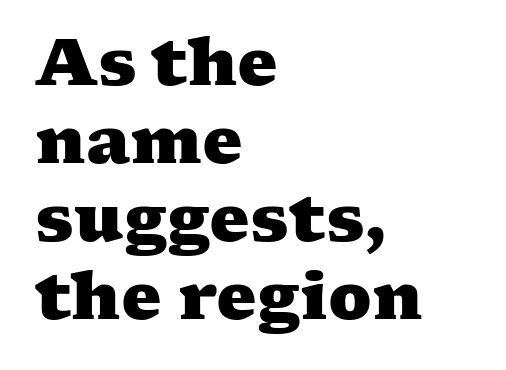
The image shows 64 px heavy, wide serif type; set left-aligned, line spacing 1.22x, normal letter spacing, not underlined; medium stroke contrast and a medium x-height.
